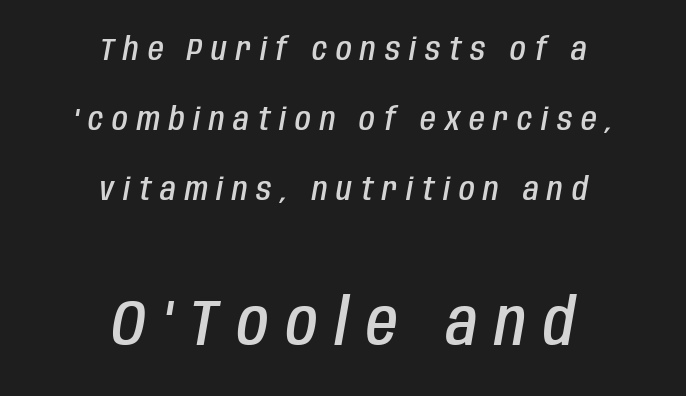
Q: Is the text bold? A: Semi-bold.
Q: Is the text italic (slanted)? A: Yes, it leans right by about 10 degrees.
Q: Is the text underlined? A: No.
Q: How is the paragraph aligned? A: Centered.
Q: Is the spacing between letters normal or unusually wide? A: Unusually wide.
Q: Is the spacing between lines tight, normal or loose? A: Loose.
Q: Which block of text is set in a larger size, the first (top) or the second (bottom)? A: The second (bottom) one.
Q: Width (condensed, normal, or wide)? A: Condensed.
Q: Stroke contrast? A: Low.
Q: x-height? A: Large.
Q: Monospaced? A: No.
